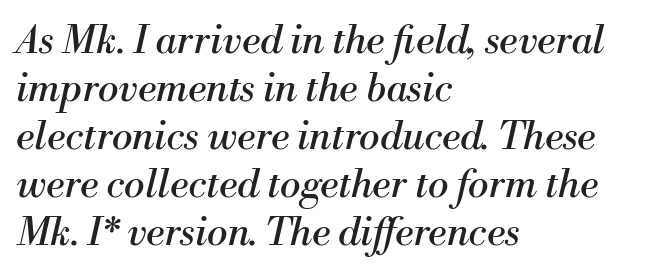
The letters look calm and open, with moderate or lighter stems. Anything drawn beneath the words? Only blank space. The passage shown is typed in a proportional face where columns would drift. Compared with a centered layout, this one pins lines to the left instead. Inter-character spacing is left at the font's built-in metrics.
